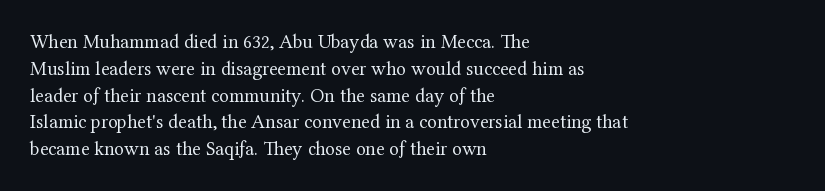
The image shows 20 px text type, upright; set left-aligned, normal line spacing (1.34x), normal letter spacing, not underlined.
